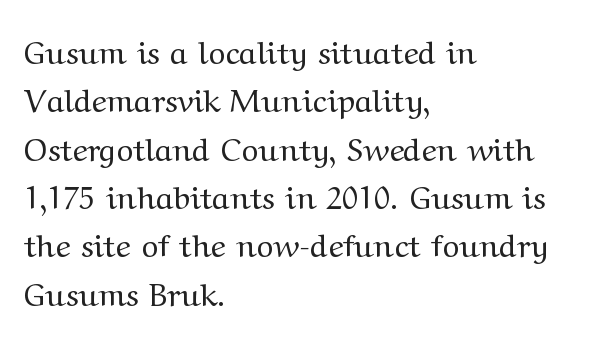
{"serif": "yes", "italic": "no", "bold": "no", "weight": "regular", "width": "wide", "stroke_contrast": "medium", "x_height": "medium", "monospaced": "no", "underline": "no", "align": "left", "line_spacing": "normal", "line_spacing_ratio": 1.51, "letter_spacing": "normal", "letter_spacing_em": 0.0, "glyph_px": 32}
